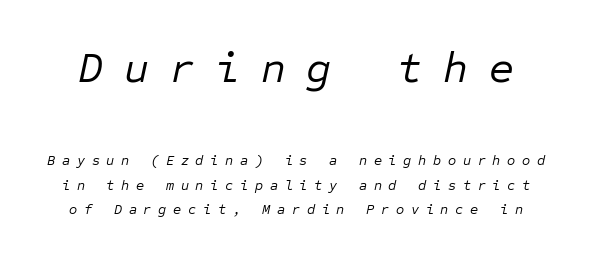
The image shows 43 px regular-weight type, italic (leaning right), monospaced; set line spacing 1.76x, unusually wide letter spacing (+0.48 em), not underlined; the first (top) block is 3.07x larger; low stroke contrast and a medium x-height.
